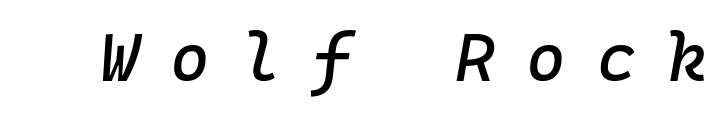
Q: Is the text italic (slanted)? A: Yes, it leans right by about 10 degrees.
Q: Is the text underlined? A: No.
Q: Is the spacing between letters normal or unusually wide? A: Unusually wide.
Q: Width (condensed, normal, or wide)? A: Normal.
Q: Stroke contrast? A: Low.
Q: x-height? A: Medium.
Q: Monospaced? A: Yes.
